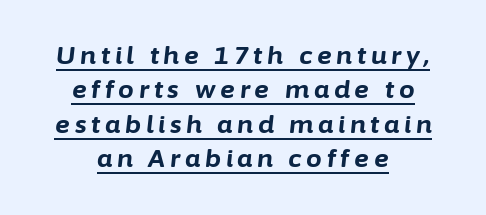
The image shows 25 px bold type, italic (leaning right); set centered, normal line spacing (1.38x), underlined.
